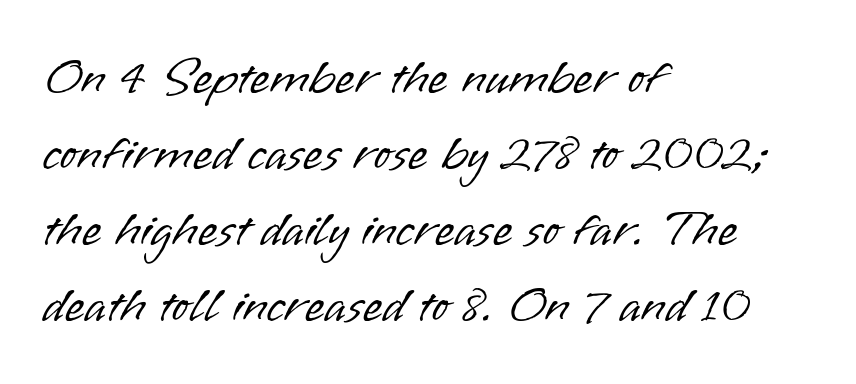
The image shows 51 px light sans-serif type; set left-aligned, normal line spacing (1.49x), normal letter spacing, not underlined; low stroke contrast and a small x-height.
